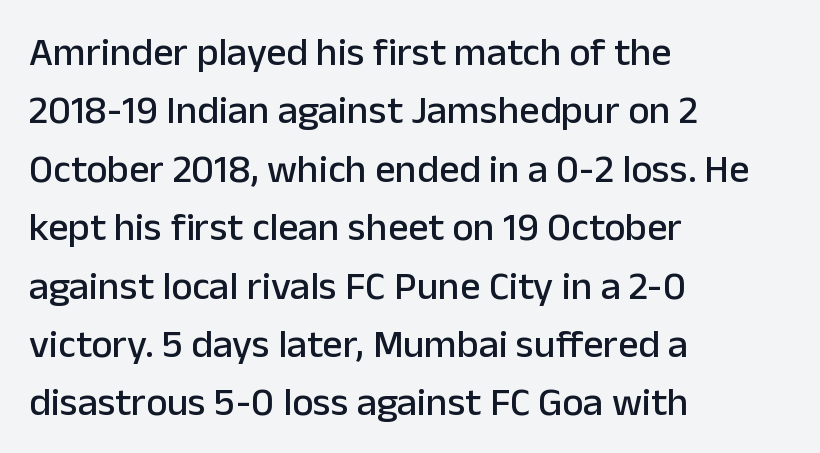
The image shows 40 px sans-serif type, upright; set left-aligned, normal line spacing (1.46x), normal letter spacing, not underlined; low stroke contrast and a medium x-height.
